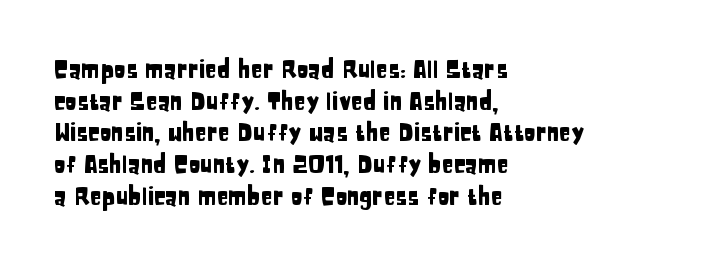
The image shows 24 px text type, upright; set left-aligned, normal line spacing (1.32x), normal letter spacing, not underlined.
